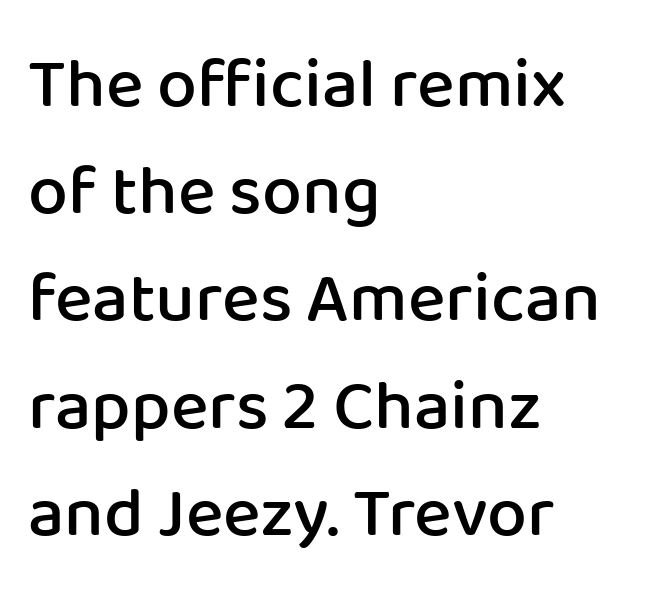
Caption: standard tracking, unaltered. Each letter's strokes conclude bluntly, with no projecting serifs. Notice how descenders clear the ascenders below comfortably — that's standard leading. Each letter keeps its own natural width here, so spacing adapts to shape. The paragraph has a hard left edge and a soft right edge. Italic? Not at all — the glyphs are vertical.
